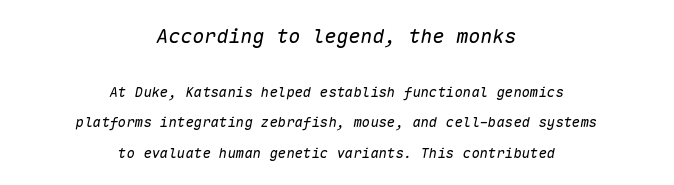
Q: Is the text bold? A: No.
Q: Is the text italic (slanted)? A: Yes, it leans right by about 10 degrees.
Q: Is the text underlined? A: No.
Q: How is the paragraph aligned? A: Centered.
Q: Is the spacing between letters normal or unusually wide? A: Normal.
Q: Is the spacing between lines tight, normal or loose? A: Loose.
Q: Which block of text is set in a larger size, the first (top) or the second (bottom)? A: The first (top) one.
